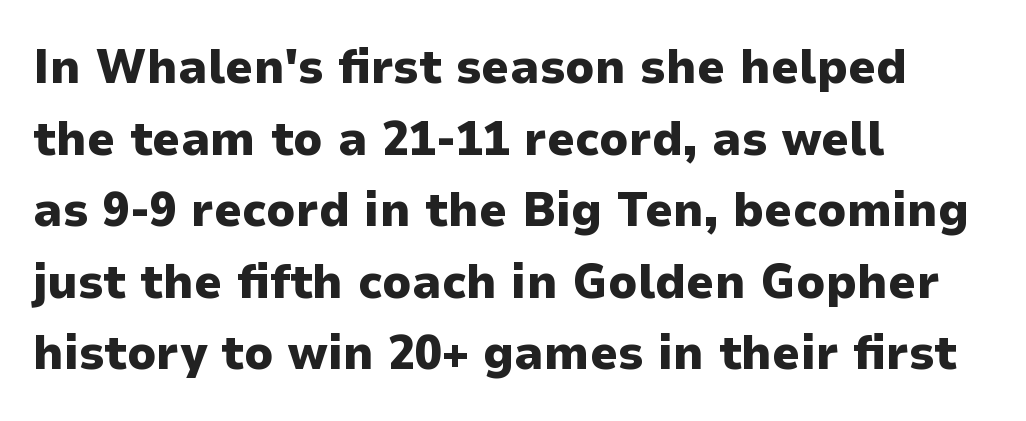
Q: Is the text bold? A: Yes.
Q: Is the text italic (slanted)? A: No, it is upright.
Q: Is the typeface a serif or a sans-serif typeface? A: Sans-serif.
Q: Is the text underlined? A: No.
Q: How is the paragraph aligned? A: Left-aligned.
Q: Is the spacing between letters normal or unusually wide? A: Normal.
Q: Is the spacing between lines tight, normal or loose? A: Normal.
Q: Width (condensed, normal, or wide)? A: Normal.
Q: Stroke contrast? A: Low.
Q: x-height? A: Medium.
Q: Monospaced? A: No.
